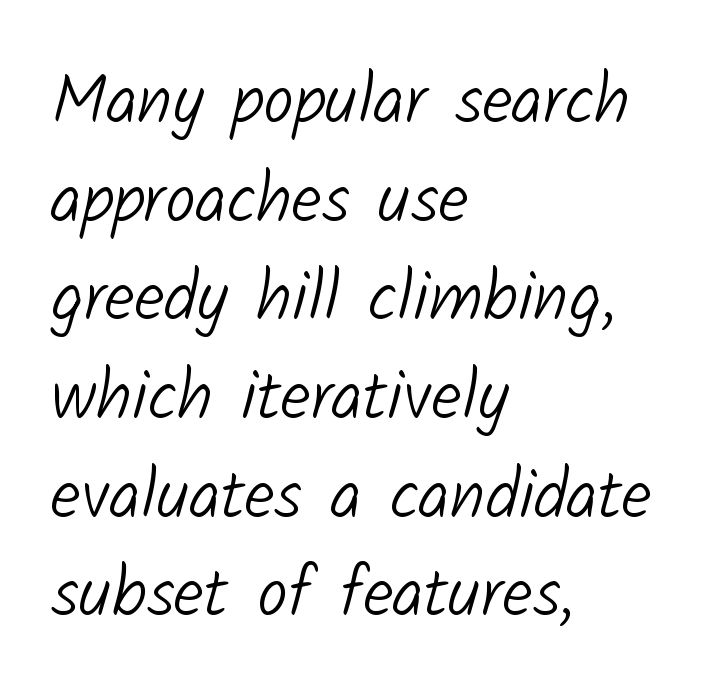
Q: Is the text bold? A: No.
Q: Is the typeface a serif or a sans-serif typeface? A: Sans-serif.
Q: Is the text underlined? A: No.
Q: How is the paragraph aligned? A: Left-aligned.
Q: Is the spacing between letters normal or unusually wide? A: Normal.
Q: Is the spacing between lines tight, normal or loose? A: Normal.
Q: Width (condensed, normal, or wide)? A: Normal.
Q: Stroke contrast? A: Low.
Q: x-height? A: Medium.
Q: Monospaced? A: No.
